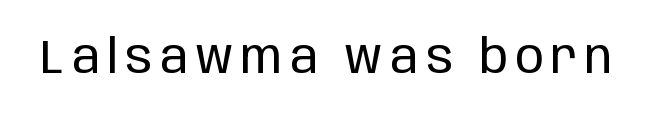
Q: Is the text bold? A: No.
Q: Is the text italic (slanted)? A: No, it is upright.
Q: Is the typeface a serif or a sans-serif typeface? A: Sans-serif.
Q: Is the text underlined? A: No.
Q: Width (condensed, normal, or wide)? A: Condensed.
Q: Stroke contrast? A: Low.
Q: x-height? A: Large.
Q: Monospaced? A: No.
